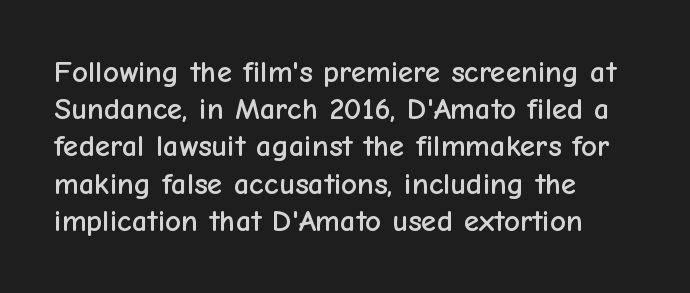
The image shows 31 px sans-serif type, upright; set left-aligned, line spacing 1.2x, normal letter spacing, not underlined; low stroke contrast and a medium x-height.
